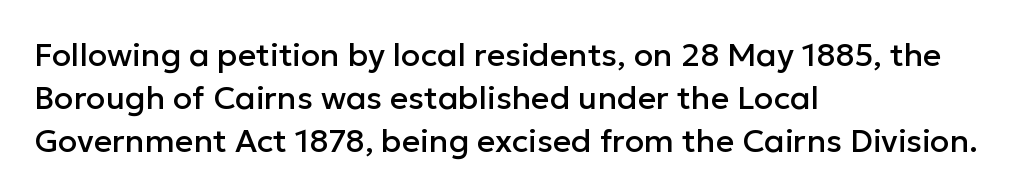
The image shows 32 px sans-serif type, upright; set left-aligned, normal line spacing (1.35x), normal letter spacing, not underlined; low stroke contrast and a medium x-height.
